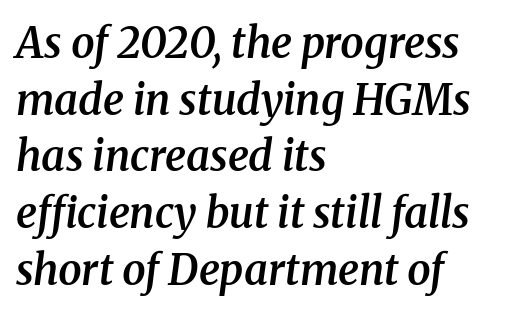
The image shows 42 px semibold serif type, italic (leaning right); set left-aligned, normal line spacing (1.35x), normal letter spacing, not underlined; medium stroke contrast and a medium x-height.
